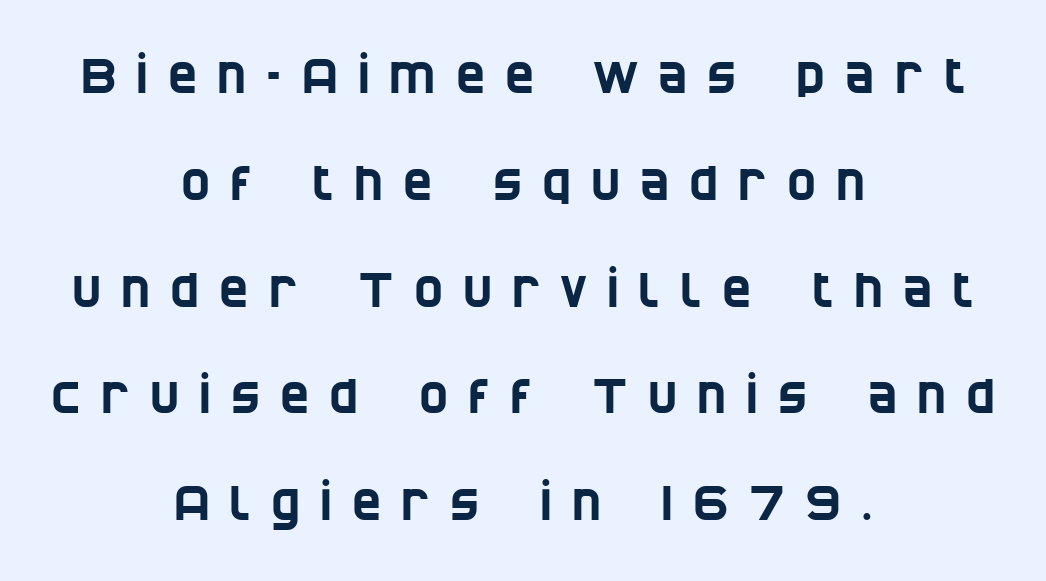
The image shows 49 px condensed sans-serif type; set centered, loose line spacing (2.18x), unusually wide letter spacing (+0.41 em), not underlined; low stroke contrast and a large x-height.
